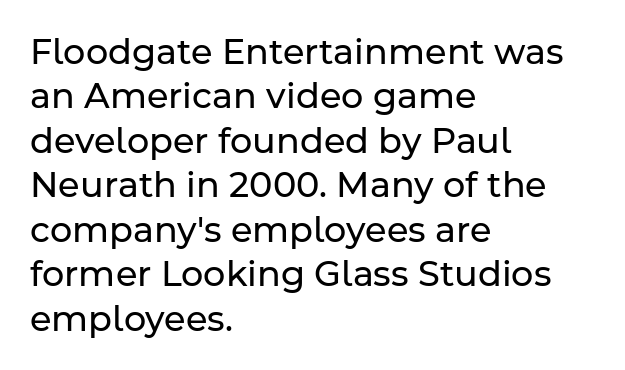
{"serif": "no", "italic": "no", "bold": "no", "weight": "regular", "width": "normal", "stroke_contrast": "low", "x_height": "medium", "monospaced": "no", "underline": "no", "align": "left", "line_spacing": "normal", "line_spacing_ratio": 1.27, "letter_spacing": "normal", "letter_spacing_em": 0.0, "glyph_px": 35}
